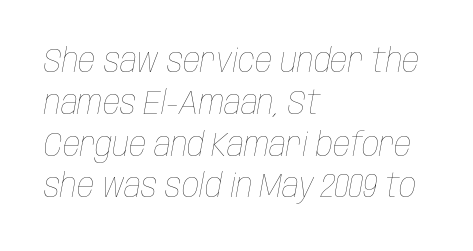
The string is rendered with underlining switched off. Does the lettering tilt? It does — this is italic. Here the designer chose a conventional face with non-uniform glyph widths. Caption: standard tracking, unaltered. Leftover space on each line is placed entirely after the last word.
